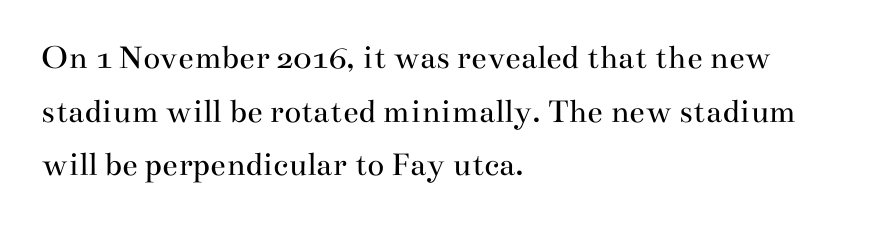
Q: Is the text bold? A: No.
Q: Is the text italic (slanted)? A: No, it is upright.
Q: Is the typeface a serif or a sans-serif typeface? A: Serif.
Q: Is the text underlined? A: No.
Q: How is the paragraph aligned? A: Left-aligned.
Q: Is the spacing between letters normal or unusually wide? A: Normal.
Q: Is the spacing between lines tight, normal or loose? A: Normal.
Q: Width (condensed, normal, or wide)? A: Wide.
Q: Stroke contrast? A: Medium.
Q: x-height? A: Small.
Q: Monospaced? A: No.
